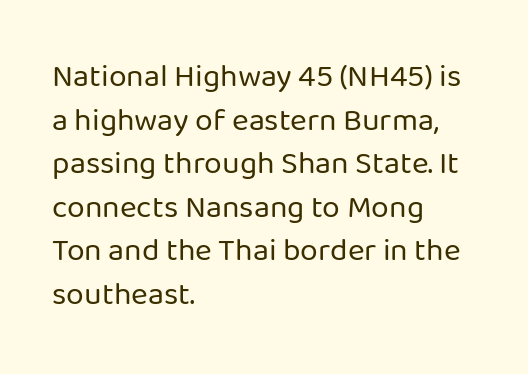
The image shows 32 px regular-weight sans-serif type, upright; set left-aligned, normal line spacing (1.36x), normal letter spacing, not underlined; low stroke contrast and a medium x-height.
